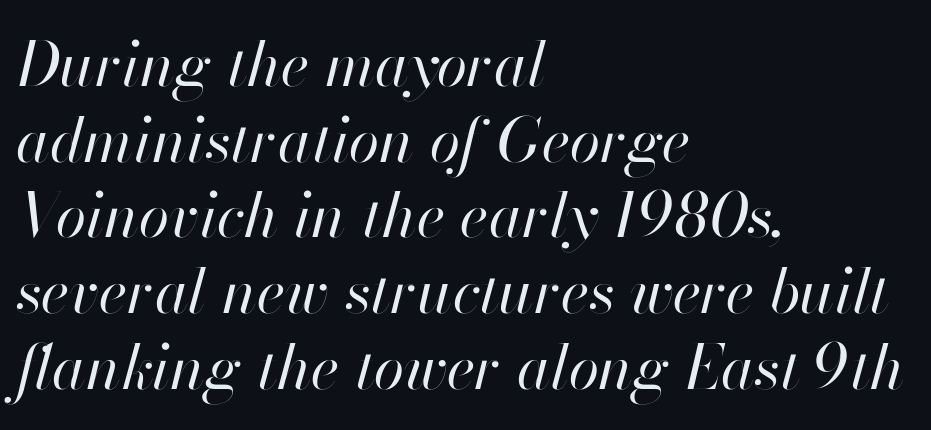
{"italic": "yes", "lean": "right", "slant_degrees": 13, "bold": "no", "weight": "regular", "width": "normal", "stroke_contrast": "high", "x_height": "small", "monospaced": "no", "underline": "no", "align": "left", "line_spacing_ratio": 1.22, "letter_spacing": "normal", "letter_spacing_em": 0.0, "glyph_px": 62}
